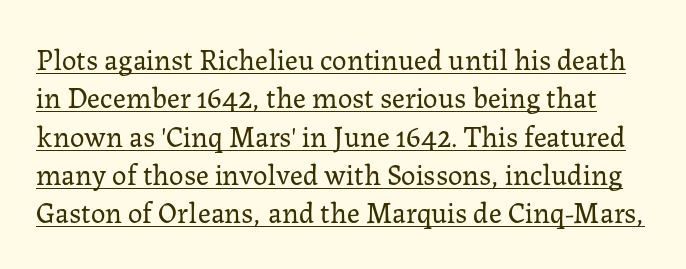
Like a heading marked for emphasis, these lines bear an underscore. The tracking reads as untouched default to a designer's eye. A typesetter would call this proportional, since set widths differ per character. Each new line begins a customary step beneath the previous one. Weight class: somewhere from thin through regular.
